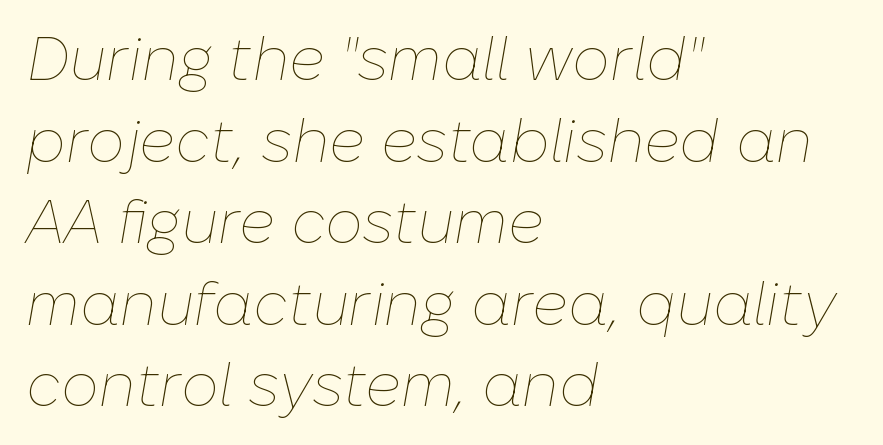
The image shows 60 px thin type, italic (leaning right); set left-aligned, normal line spacing (1.36x), normal letter spacing, not underlined; low stroke contrast and a medium x-height.
